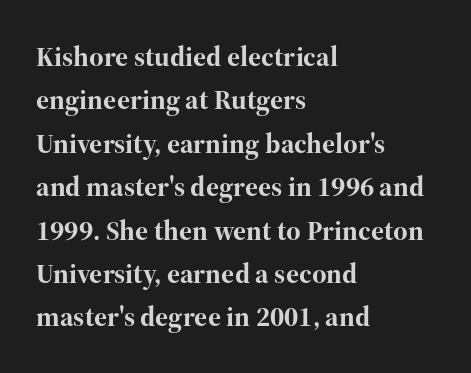
The image shows 28 px bold serif type, upright; set left-aligned, normal line spacing (1.55x), normal letter spacing, not underlined; high stroke contrast and a medium x-height.
